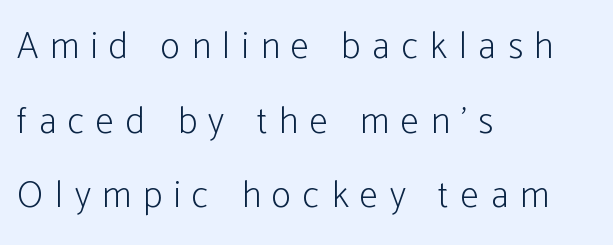
Q: Is the text bold? A: No.
Q: Is the text italic (slanted)? A: No, it is upright.
Q: Is the typeface a serif or a sans-serif typeface? A: Sans-serif.
Q: Is the text underlined? A: No.
Q: How is the paragraph aligned? A: Left-aligned.
Q: Is the spacing between letters normal or unusually wide? A: Unusually wide.
Q: Is the spacing between lines tight, normal or loose? A: Loose.
Q: Width (condensed, normal, or wide)? A: Condensed.
Q: Stroke contrast? A: Low.
Q: x-height? A: Medium.
Q: Monospaced? A: No.
